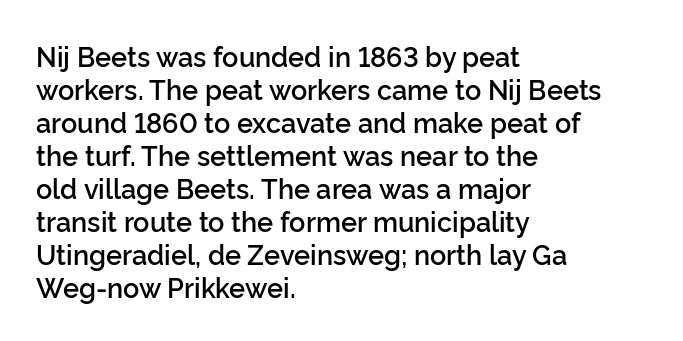
Q: Is the text bold? A: Semi-bold.
Q: Is the text italic (slanted)? A: No, it is upright.
Q: Is the text underlined? A: No.
Q: How is the paragraph aligned? A: Left-aligned.
Q: Is the spacing between letters normal or unusually wide? A: Normal.
